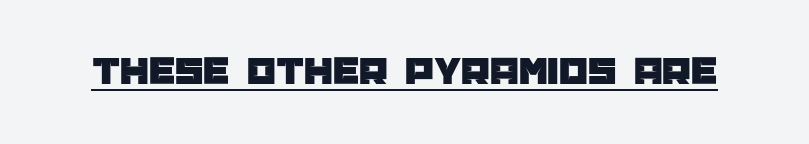
The image shows 41 px sans-serif type, upright; set normal letter spacing, underlined; low stroke contrast and a large x-height.
